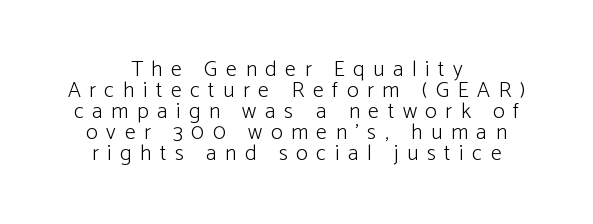
The image shows 22 px text type, upright; set centered, tight line spacing (0.96x), unusually wide letter spacing (+0.39 em), not underlined.
